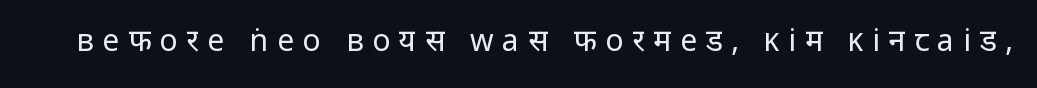
Q: Is the text bold? A: No.
Q: Is the text italic (slanted)? A: No, it is upright.
Q: Is the typeface a serif or a sans-serif typeface? A: Sans-serif.
Q: Is the text underlined? A: No.
Q: Is the spacing between letters normal or unusually wide? A: Unusually wide.
Q: Width (condensed, normal, or wide)? A: Normal.
Q: Stroke contrast? A: Low.
Q: x-height? A: Medium.
Q: Monospaced? A: No.
